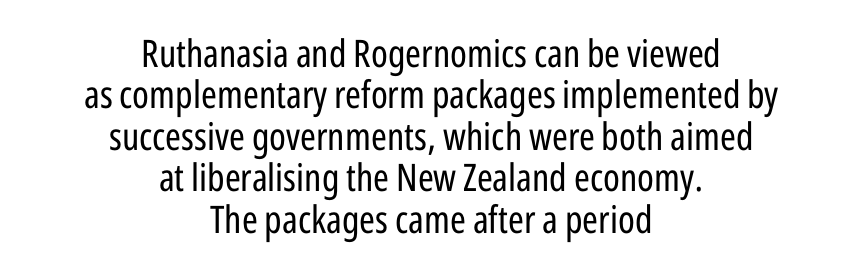
{"serif": "no", "italic": "no", "bold": "no", "weight": "regular", "width": "condensed", "stroke_contrast": "low", "x_height": "medium", "monospaced": "no", "underline": "no", "align": "center", "line_spacing": "tight", "line_spacing_ratio": 1.09, "letter_spacing": "normal", "letter_spacing_em": 0.0, "glyph_px": 38}
